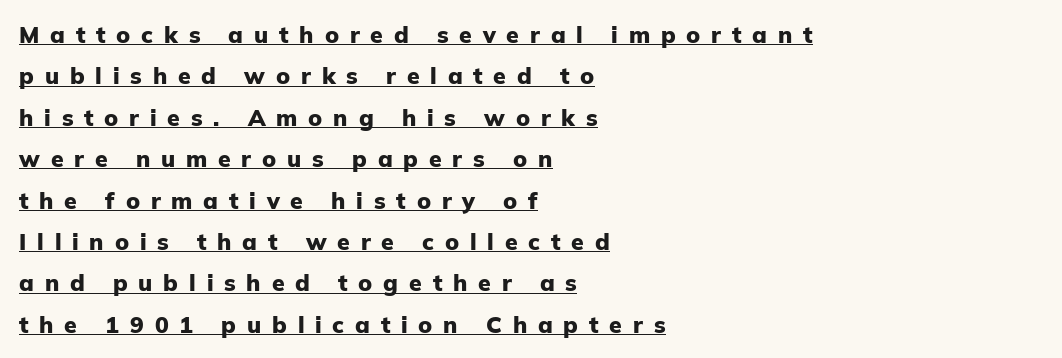
{"italic": "no", "bold": "yes", "underline": "yes", "align": "left", "line_spacing_ratio": 1.8, "letter_spacing": "wide", "letter_spacing_em": 0.47, "glyph_px": 23}
